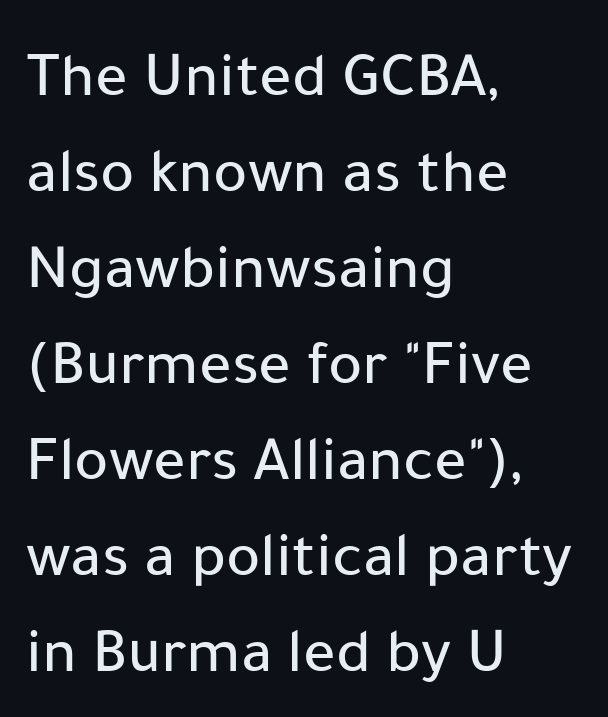
Q: Is the text italic (slanted)? A: No, it is upright.
Q: Is the typeface a serif or a sans-serif typeface? A: Sans-serif.
Q: Is the text underlined? A: No.
Q: How is the paragraph aligned? A: Left-aligned.
Q: Is the spacing between letters normal or unusually wide? A: Normal.
Q: Is the spacing between lines tight, normal or loose? A: Normal.
Q: Width (condensed, normal, or wide)? A: Normal.
Q: Stroke contrast? A: Low.
Q: x-height? A: Medium.
Q: Monospaced? A: No.
